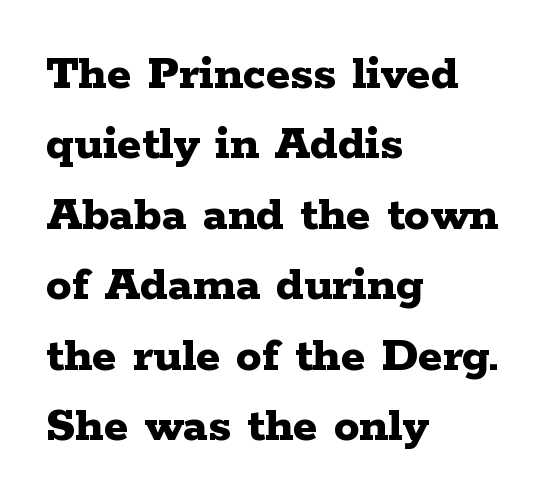
{"serif": "yes", "italic": "no", "bold": "yes", "weight": "bold", "width": "wide", "stroke_contrast": "low", "x_height": "medium", "monospaced": "no", "underline": "no", "align": "left", "line_spacing": "normal", "line_spacing_ratio": 1.38, "letter_spacing": "normal", "letter_spacing_em": 0.0, "glyph_px": 51}
